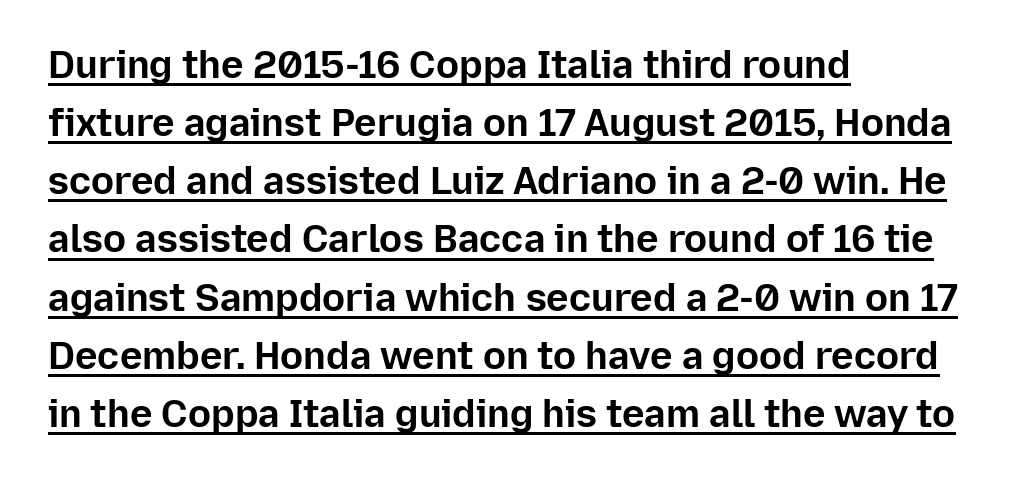
The image shows 38 px bold sans-serif type, upright; set left-aligned, normal line spacing (1.53x), normal letter spacing, underlined; low stroke contrast and a medium x-height.
